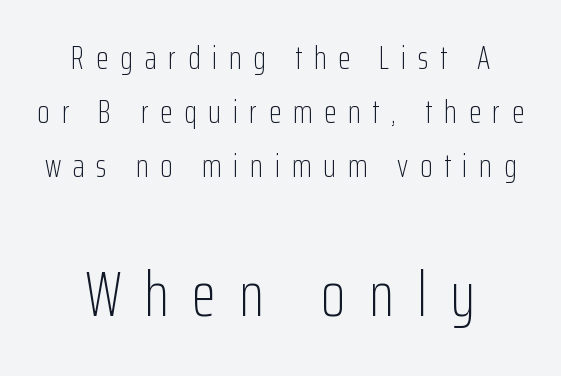
Q: Is the text bold? A: No.
Q: Is the text italic (slanted)? A: No, it is upright.
Q: Is the typeface a serif or a sans-serif typeface? A: Sans-serif.
Q: Is the text underlined? A: No.
Q: How is the paragraph aligned? A: Centered.
Q: Is the spacing between letters normal or unusually wide? A: Unusually wide.
Q: Is the spacing between lines tight, normal or loose? A: Normal.
Q: Which block of text is set in a larger size, the first (top) or the second (bottom)? A: The second (bottom) one.
Q: Width (condensed, normal, or wide)? A: Condensed.
Q: Stroke contrast? A: Low.
Q: x-height? A: Medium.
Q: Monospaced? A: No.
